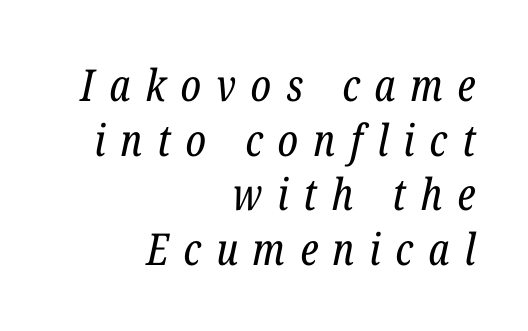
In terms of letterform style, serifs are clearly present. Compared with ordinary roman type, these characters are visibly tilted. The glyphs are unaccompanied by any horizontal stroke below them. The face used here is proportionally spaced, like ordinary book or web type. Short note: letters widely spaced. Line ends are locked; line starts wander.
